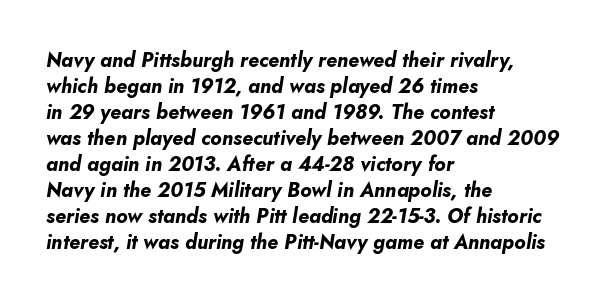
The font is running at its bold setting. The passage shown leans; its letterforms are oblique. Underline: absent. You could call the tracking neutral — neither tight nor loose. If you drew a ruler down the left edge, every line would touch it. Does the leading feel generous? No, just average.
